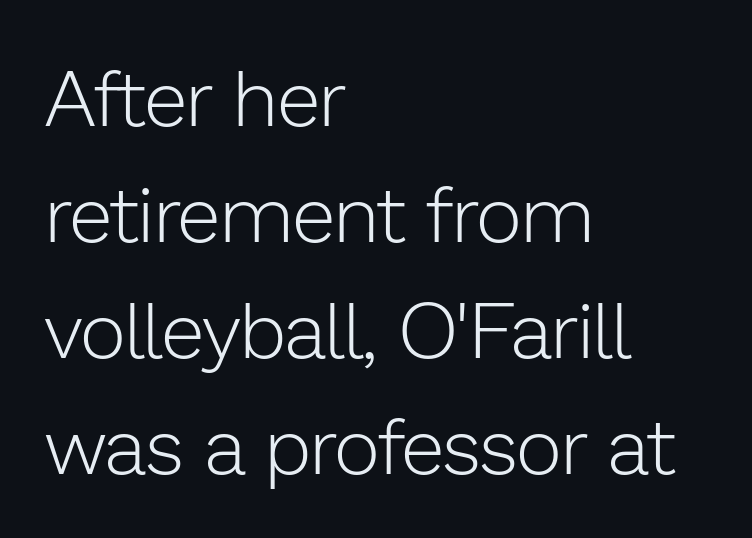
Q: Is the text bold? A: No.
Q: Is the text italic (slanted)? A: No, it is upright.
Q: Is the typeface a serif or a sans-serif typeface? A: Sans-serif.
Q: Is the text underlined? A: No.
Q: How is the paragraph aligned? A: Left-aligned.
Q: Is the spacing between letters normal or unusually wide? A: Normal.
Q: Is the spacing between lines tight, normal or loose? A: Normal.
Q: Width (condensed, normal, or wide)? A: Normal.
Q: Stroke contrast? A: Low.
Q: x-height? A: Medium.
Q: Monospaced? A: No.
